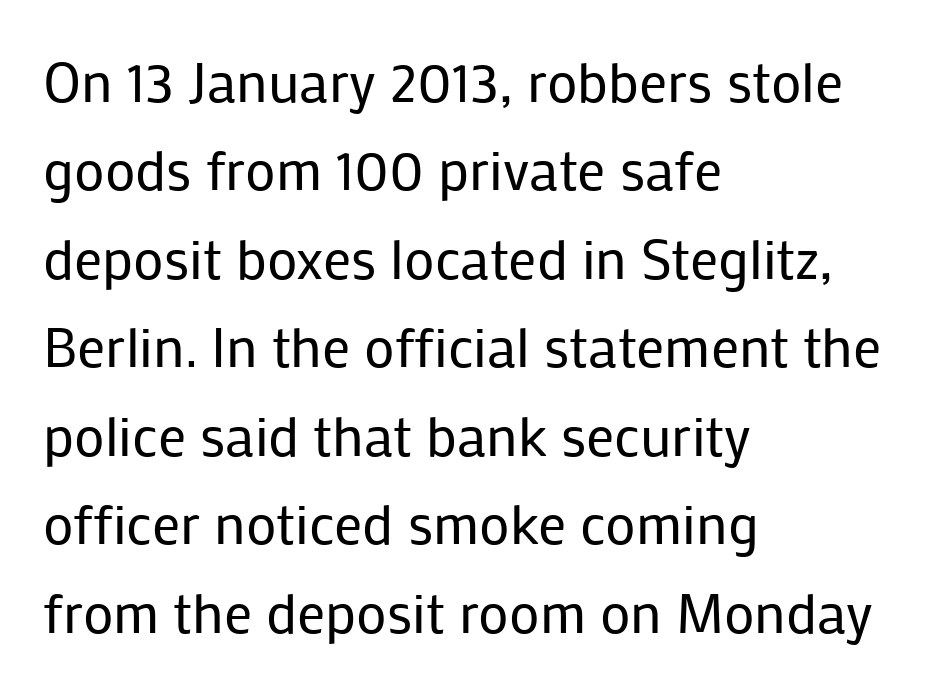
Each letter keeps its own natural width here, so spacing adapts to shape. Leading: standard. The text block is weighted toward the left margin, trailing off unevenly rightward. Posture: vertical.
